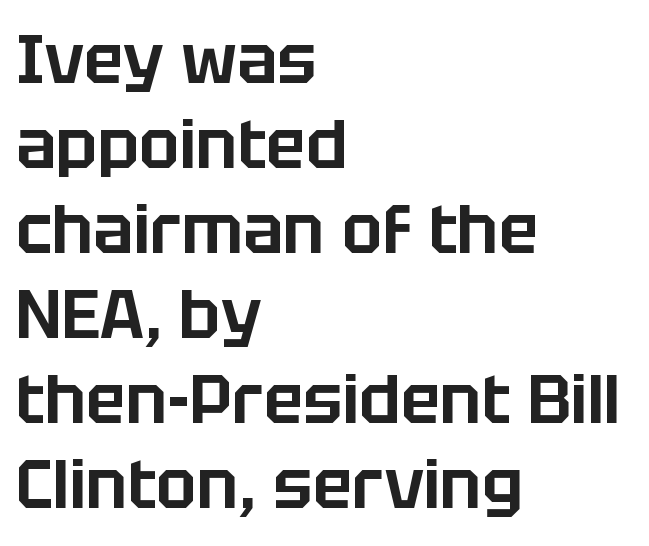
The image shows 67 px sans-serif type, upright; set left-aligned, normal line spacing (1.27x), normal letter spacing, not underlined; low stroke contrast and a large x-height.
